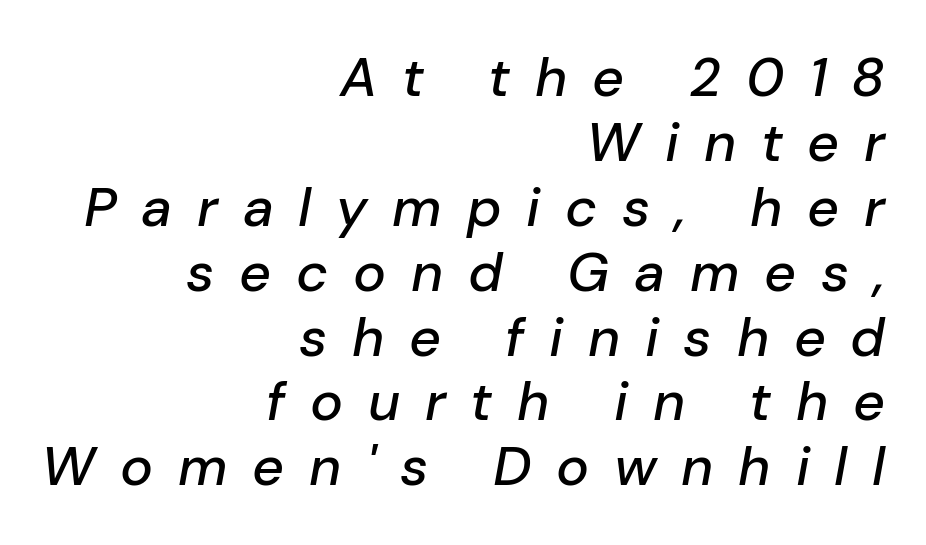
The image shows 55 px text type, italic (leaning right); set right-aligned, line spacing 1.18x, unusually wide letter spacing (+0.45 em), not underlined; low stroke contrast and a medium x-height.
